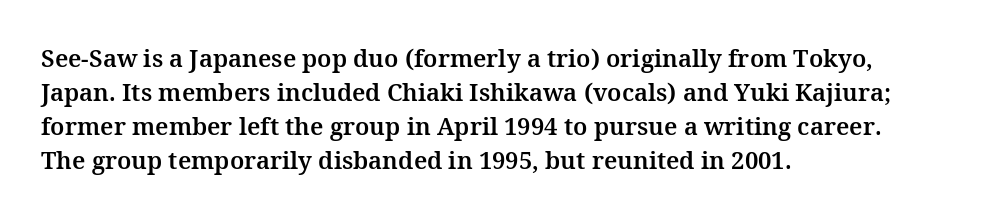
Q: Is the text italic (slanted)? A: No, it is upright.
Q: Is the text underlined? A: No.
Q: How is the paragraph aligned? A: Left-aligned.
Q: Is the spacing between letters normal or unusually wide? A: Normal.
Q: Is the spacing between lines tight, normal or loose? A: Normal.
